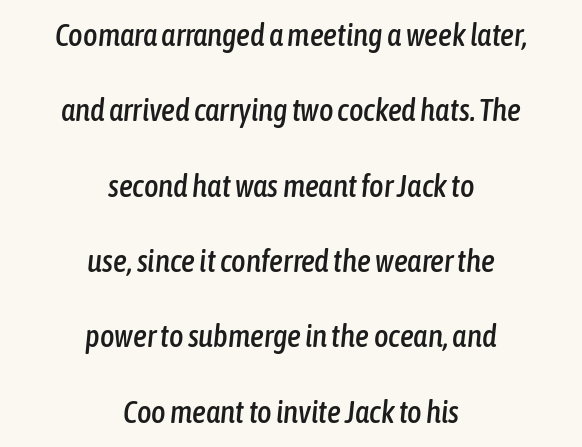
Q: Is the text italic (slanted)? A: Yes, it leans right by about 6 degrees.
Q: Is the text underlined? A: No.
Q: How is the paragraph aligned? A: Centered.
Q: Is the spacing between letters normal or unusually wide? A: Normal.
Q: Is the spacing between lines tight, normal or loose? A: Loose.
Q: Width (condensed, normal, or wide)? A: Condensed.
Q: Stroke contrast? A: Low.
Q: x-height? A: Medium.
Q: Monospaced? A: No.
